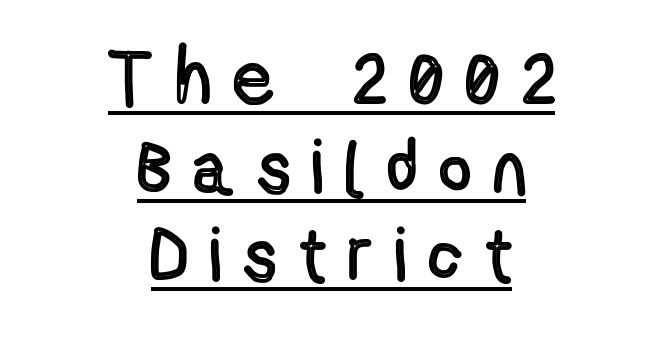
The image shows 76 px condensed type, upright; set centered, line spacing 1.16x, unusually wide letter spacing (+0.32 em), underlined; a medium x-height.
